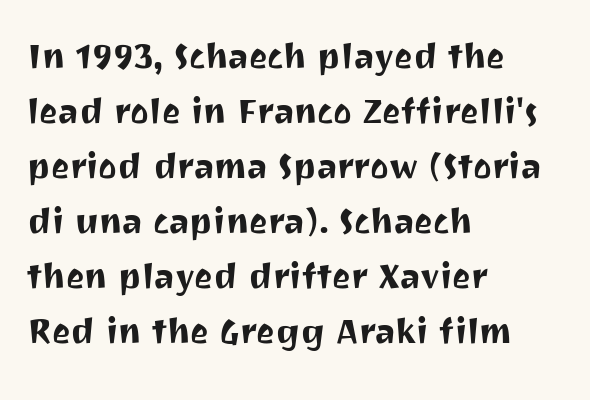
The letters stand straight up with perfectly vertical stems. The text block is weighted toward the left margin, trailing off unevenly rightward. Check where the strokes stop: nothing finishes them off — pure sans. Lines of text with bare space underneath.
